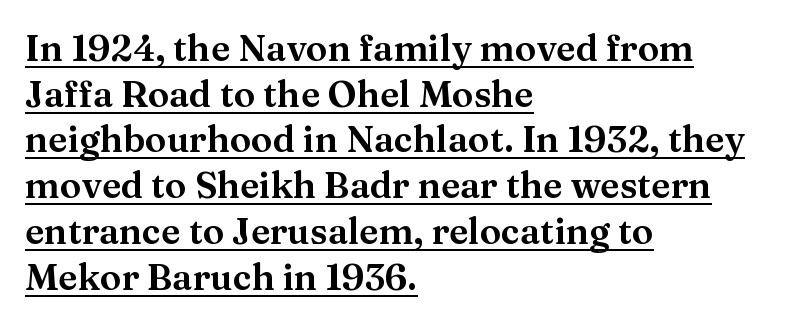
Q: Is the text italic (slanted)? A: No, it is upright.
Q: Is the typeface a serif or a sans-serif typeface? A: Serif.
Q: Is the text underlined? A: Yes.
Q: How is the paragraph aligned? A: Left-aligned.
Q: Is the spacing between letters normal or unusually wide? A: Normal.
Q: Is the spacing between lines tight, normal or loose? A: Normal.
Q: Width (condensed, normal, or wide)? A: Wide.
Q: Stroke contrast? A: Medium.
Q: x-height? A: Medium.
Q: Monospaced? A: No.
